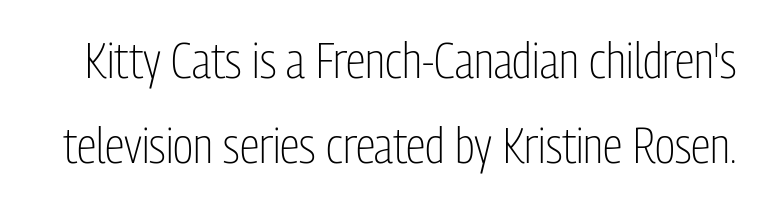
The image shows 50 px light, condensed sans-serif type, upright; set normal line spacing (1.7x), normal letter spacing, not underlined; low stroke contrast and a medium x-height.
